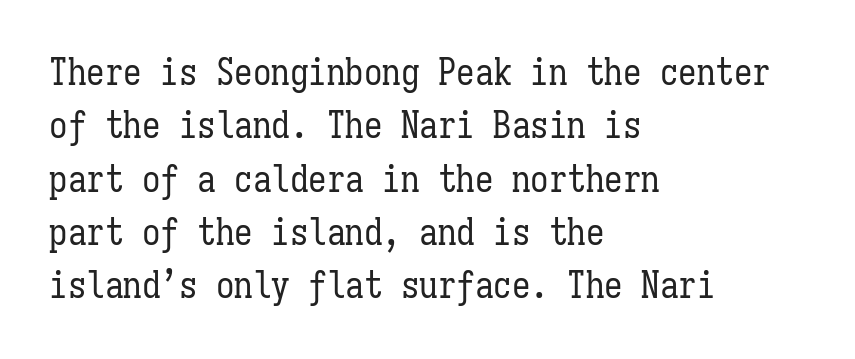
{"italic": "no", "bold": "no", "weight": "regular", "width": "condensed", "stroke_contrast": "low", "x_height": "medium", "monospaced": "yes", "underline": "no", "align": "left", "line_spacing": "normal", "line_spacing_ratio": 1.44, "letter_spacing": "normal", "letter_spacing_em": 0.0, "glyph_px": 37}
